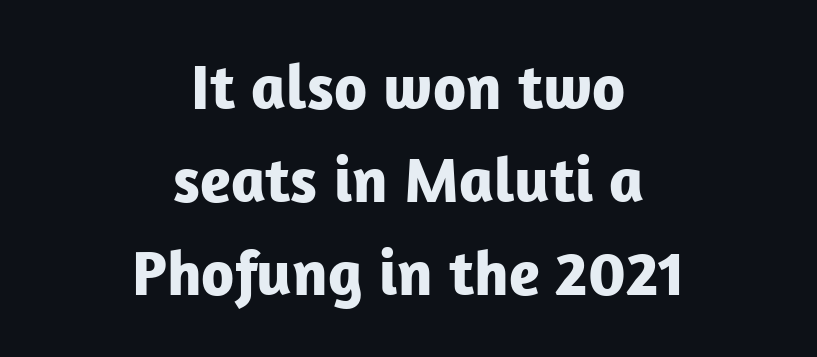
Q: Is the text bold? A: Yes.
Q: Is the text italic (slanted)? A: No, it is upright.
Q: Is the typeface a serif or a sans-serif typeface? A: Sans-serif.
Q: Is the text underlined? A: No.
Q: How is the paragraph aligned? A: Centered.
Q: Is the spacing between letters normal or unusually wide? A: Normal.
Q: Is the spacing between lines tight, normal or loose? A: Normal.
Q: Width (condensed, normal, or wide)? A: Normal.
Q: Stroke contrast? A: Low.
Q: x-height? A: Medium.
Q: Monospaced? A: No.
